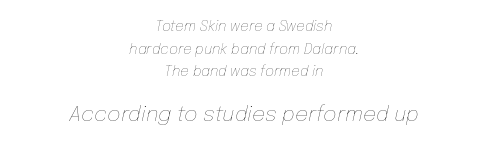
Q: Is the text bold? A: No.
Q: Is the text italic (slanted)? A: Yes, it leans right by about 12 degrees.
Q: Is the text underlined? A: No.
Q: How is the paragraph aligned? A: Centered.
Q: Is the spacing between letters normal or unusually wide? A: Normal.
Q: Is the spacing between lines tight, normal or loose? A: Normal.
Q: Which block of text is set in a larger size, the first (top) or the second (bottom)? A: The second (bottom) one.
